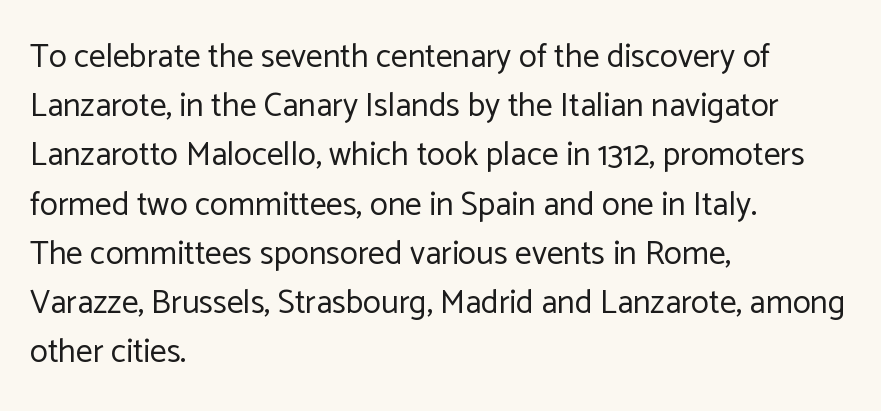
{"serif": "no", "italic": "no", "bold": "no", "weight": "regular", "width": "normal", "stroke_contrast": "low", "x_height": "medium", "monospaced": "no", "underline": "no", "align": "left", "line_spacing": "normal", "line_spacing_ratio": 1.49, "letter_spacing": "normal", "letter_spacing_em": 0.0, "glyph_px": 33}
